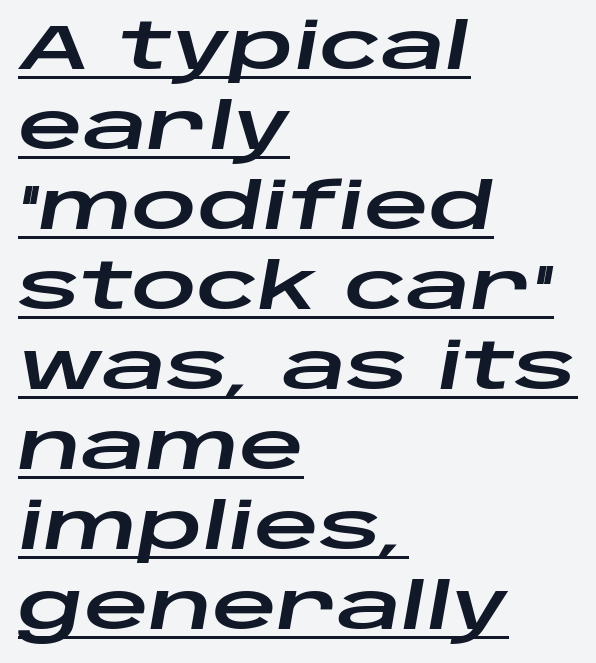
{"italic": "yes", "lean": "right", "slant_degrees": 10, "width": "wide", "stroke_contrast": "low", "x_height": "large", "monospaced": "no", "underline": "yes", "align": "left", "line_spacing": "normal", "line_spacing_ratio": 1.25, "letter_spacing": "normal", "letter_spacing_em": 0.0, "glyph_px": 64}
